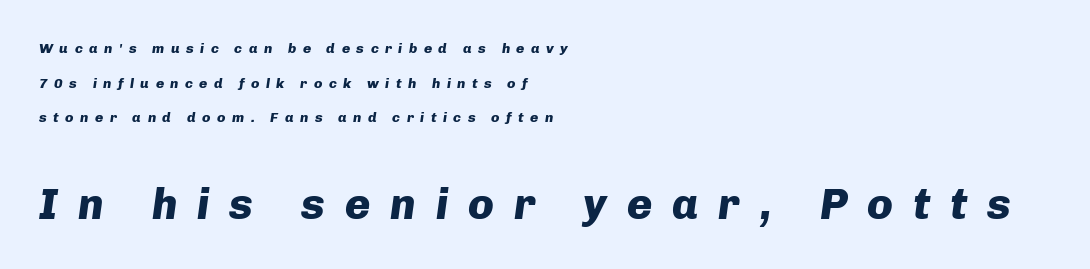
The image shows 43 px heavy type, italic (leaning right); set left-aligned, loose line spacing (2.48x), unusually wide letter spacing (+0.46 em), not underlined; the second (bottom) block is 3.07x larger; low stroke contrast and a medium x-height.
